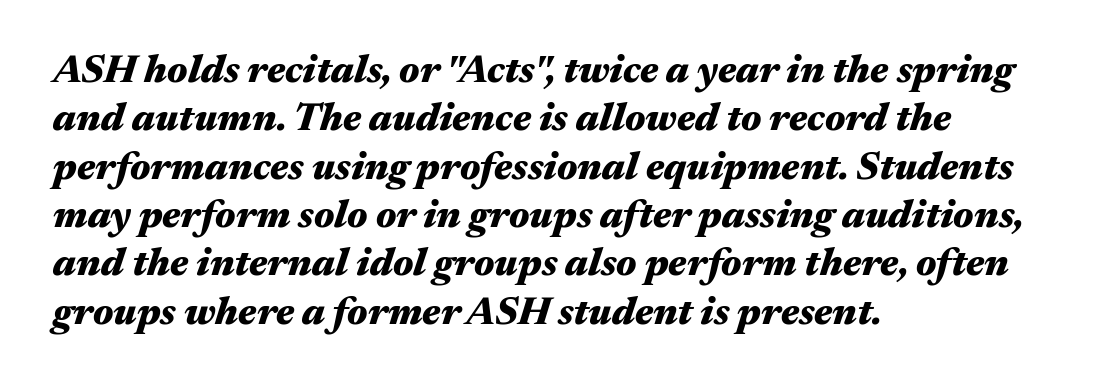
Q: Is the text bold? A: Yes.
Q: Is the text italic (slanted)? A: Yes, it leans right by about 17 degrees.
Q: Is the text underlined? A: No.
Q: How is the paragraph aligned? A: Left-aligned.
Q: Is the spacing between letters normal or unusually wide? A: Normal.
Q: Width (condensed, normal, or wide)? A: Wide.
Q: Stroke contrast? A: Medium.
Q: x-height? A: Medium.
Q: Monospaced? A: No.
